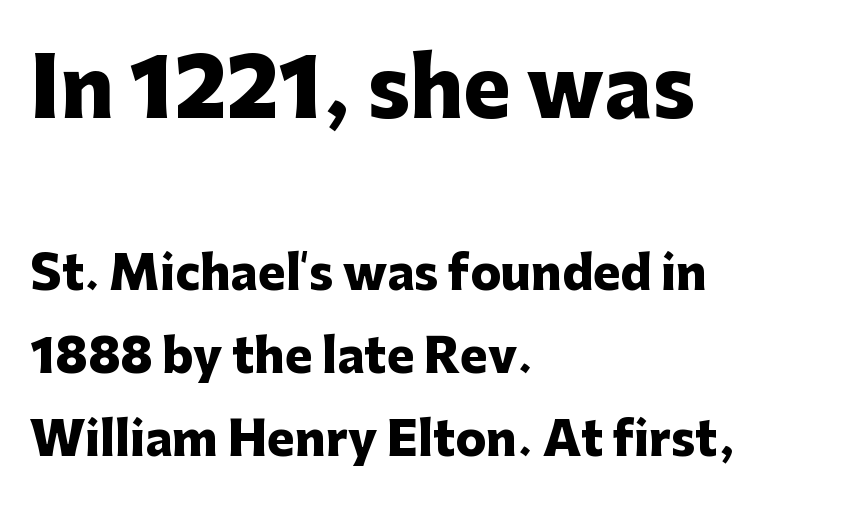
You could not count columns in this text — the font is proportionally spaced. These lines are set flush left with a ragged right edge. Rule under the text: the space is simply empty. Typographic density is high because the face is bold. The block sitting higher on the canvas is the one with enlarged characters. Default kerning and tracking; the words read as compact shapes.
